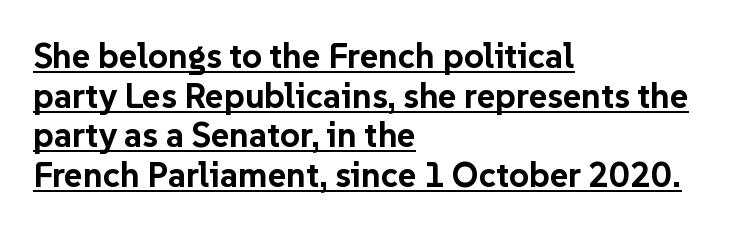
{"serif": "no", "italic": "no", "bold": "yes", "weight": "bold", "width": "normal", "stroke_contrast": "low", "x_height": "medium", "monospaced": "no", "underline": "yes", "align": "left", "line_spacing": "tight", "line_spacing_ratio": 1.13, "letter_spacing": "normal", "letter_spacing_em": 0.0, "glyph_px": 35}
